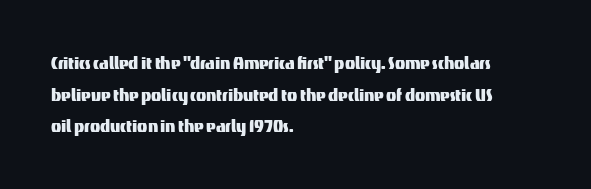
{"italic": "no", "underline": "no", "align": "left", "line_spacing": "normal", "line_spacing_ratio": 1.51, "letter_spacing": "normal", "letter_spacing_em": 0.0, "glyph_px": 21}
